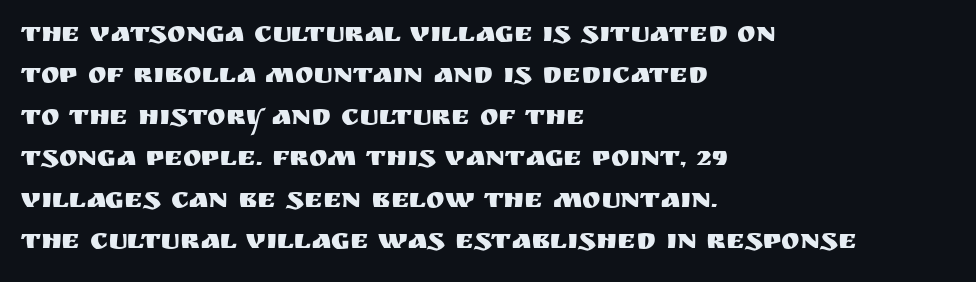
The area under the type is left untouched. The text block is weighted toward the left margin, trailing off unevenly rightward. Stroke terminals: plain, sans-serif. Baseline-to-baseline distance is the conventional proportion of letter height. Unlike italic type, these characters show no tilt at all.
